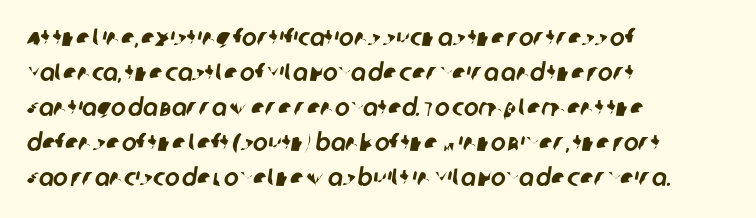
Q: Is the text underlined? A: No.
Q: How is the paragraph aligned? A: Left-aligned.
Q: Is the spacing between letters normal or unusually wide? A: Normal.
Q: Is the spacing between lines tight, normal or loose? A: Normal.
